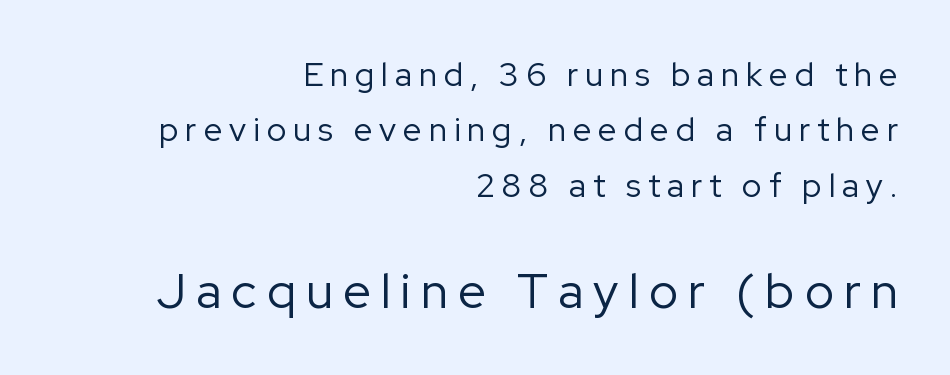
The image shows 49 px regular-weight sans-serif type, upright; set right-aligned, normal line spacing (1.68x), unusually wide letter spacing (+0.21 em), not underlined; the second (bottom) block is 1.48x larger; low stroke contrast and a medium x-height.
